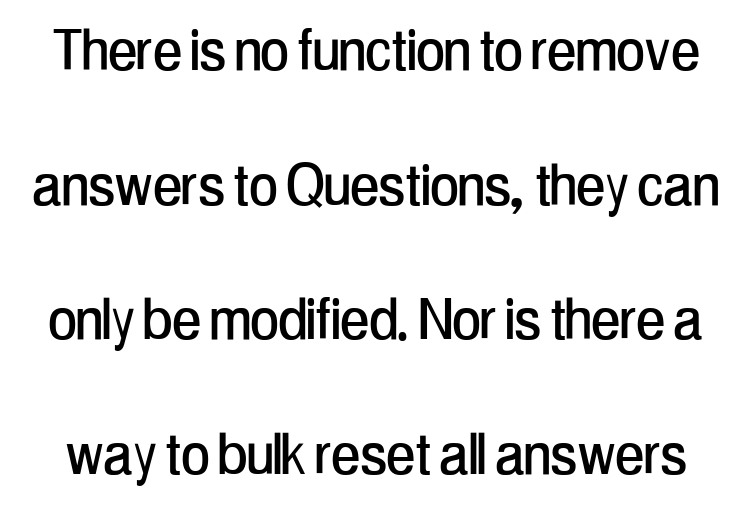
{"serif": "no", "italic": "no", "width": "condensed", "stroke_contrast": "low", "x_height": "medium", "monospaced": "no", "underline": "no", "line_spacing": "loose", "line_spacing_ratio": 1.95, "letter_spacing": "normal", "letter_spacing_em": 0.0, "glyph_px": 69}
